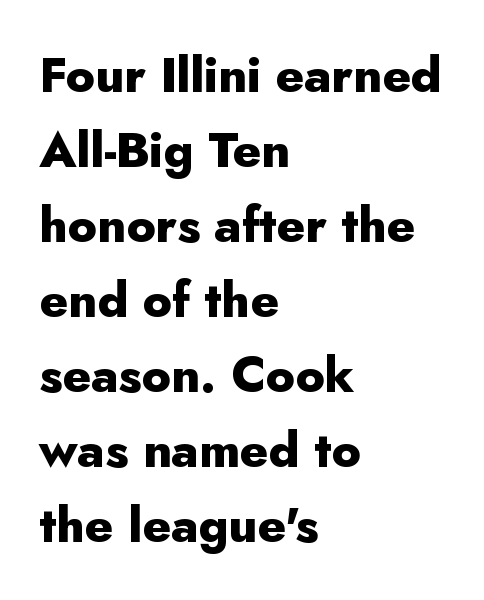
Q: Is the text bold? A: Yes.
Q: Is the text italic (slanted)? A: No, it is upright.
Q: Is the typeface a serif or a sans-serif typeface? A: Sans-serif.
Q: Is the text underlined? A: No.
Q: How is the paragraph aligned? A: Left-aligned.
Q: Is the spacing between letters normal or unusually wide? A: Normal.
Q: Is the spacing between lines tight, normal or loose? A: Normal.
Q: Width (condensed, normal, or wide)? A: Normal.
Q: Stroke contrast? A: Low.
Q: x-height? A: Small.
Q: Monospaced? A: No.
